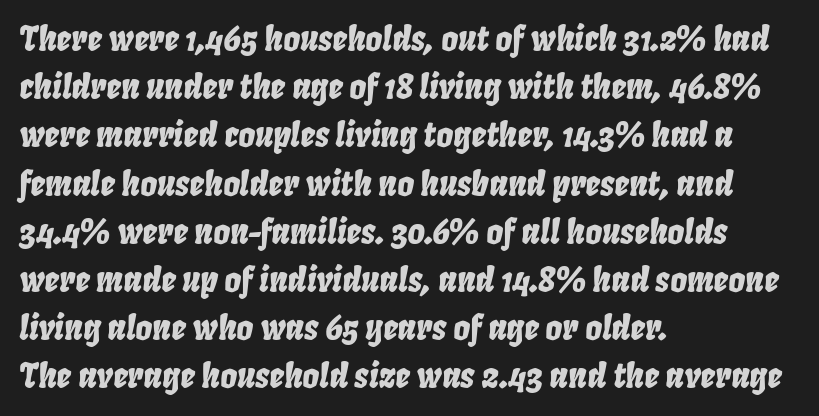
Quick note: interline space is typical. These lines keep a tight, regular rhythm from letter to letter. A clean baseline with only descenders dipping below it. This sample has the flowing, uneven cadence of proportional lettering.
